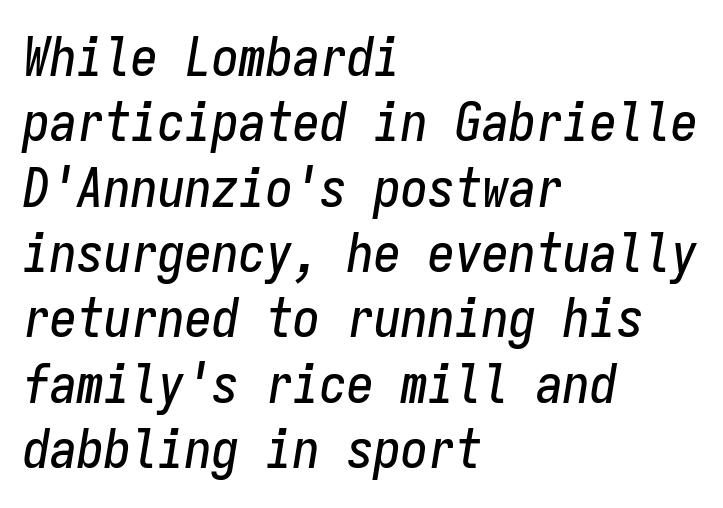
Is this a fixed-width face? Yes — each glyph sits in an identical cell. If you drew a line through each stem, it would be angled. The space beneath each line is pristine and unruled. This rendering leaves character spacing at its baseline value.
